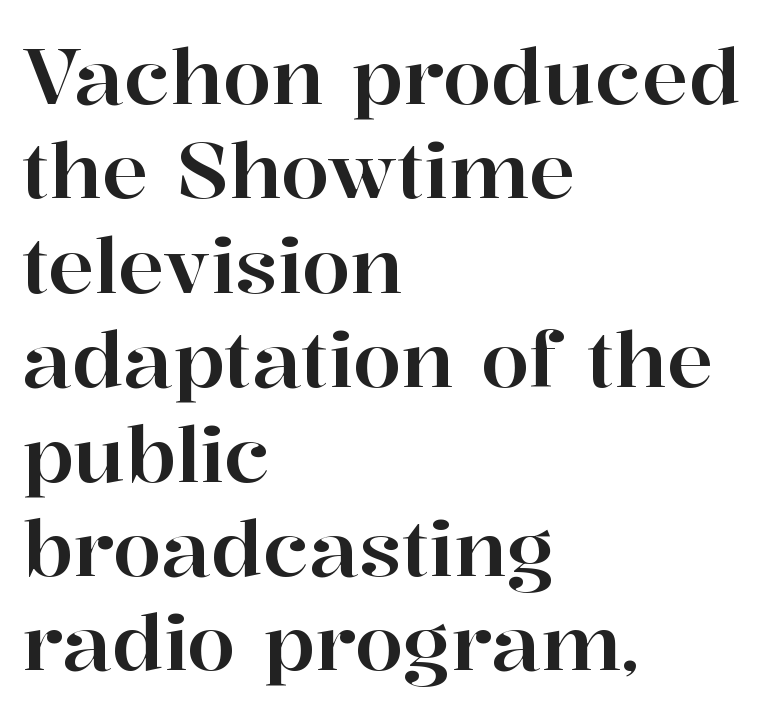
Nope, not italic — everything's standing straight. In terms of letterform style, serifs are clearly present. This sample has the flowing, uneven cadence of proportional lettering. A clean baseline with only descenders dipping below it. Left-aligned paragraph, ragged on the right. The letters sit at their default tracking, neither squeezed nor spread.
